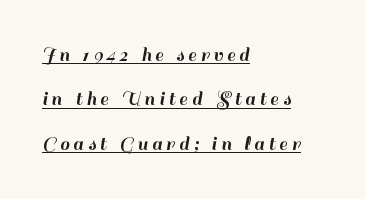
{"underline": "yes", "align": "left", "line_spacing": "loose", "line_spacing_ratio": 2.11, "letter_spacing": "wide", "letter_spacing_em": 0.2, "glyph_px": 21}
